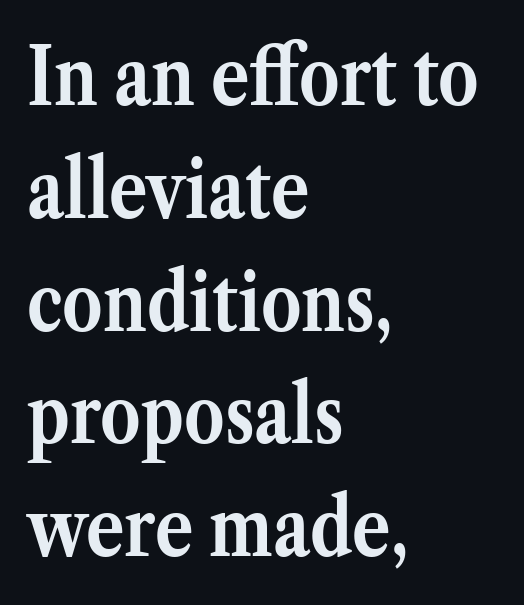
The image shows 80 px semibold serif type, upright; set left-aligned, normal line spacing (1.41x), normal letter spacing, not underlined; medium stroke contrast and a medium x-height.
